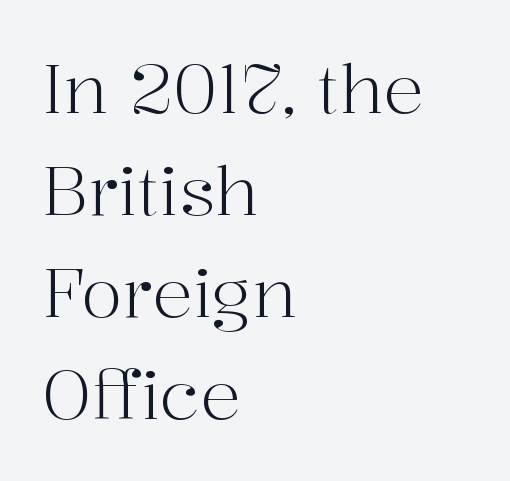
Q: Is the text bold? A: No.
Q: Is the text italic (slanted)? A: No, it is upright.
Q: Is the typeface a serif or a sans-serif typeface? A: Serif.
Q: Is the text underlined? A: No.
Q: How is the paragraph aligned? A: Left-aligned.
Q: Is the spacing between letters normal or unusually wide? A: Normal.
Q: Is the spacing between lines tight, normal or loose? A: Normal.
Q: Width (condensed, normal, or wide)? A: Normal.
Q: Stroke contrast? A: High.
Q: x-height? A: Medium.
Q: Monospaced? A: No.
